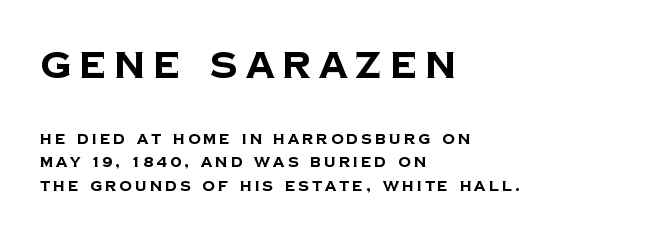
The image shows 36 px bold sans-serif type; set left-aligned, normal line spacing (1.67x), unusually wide letter spacing (+0.22 em), not underlined; the first (top) block is 2.57x larger; low stroke contrast and a large x-height.
